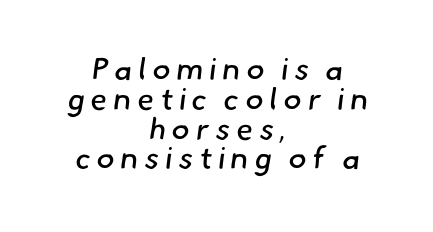
Q: Is the text bold? A: No.
Q: Is the typeface a serif or a sans-serif typeface? A: Sans-serif.
Q: Is the text underlined? A: No.
Q: How is the paragraph aligned? A: Centered.
Q: Is the spacing between lines tight, normal or loose? A: Tight.
Q: Width (condensed, normal, or wide)? A: Normal.
Q: Stroke contrast? A: Low.
Q: x-height? A: Small.
Q: Monospaced? A: No.
